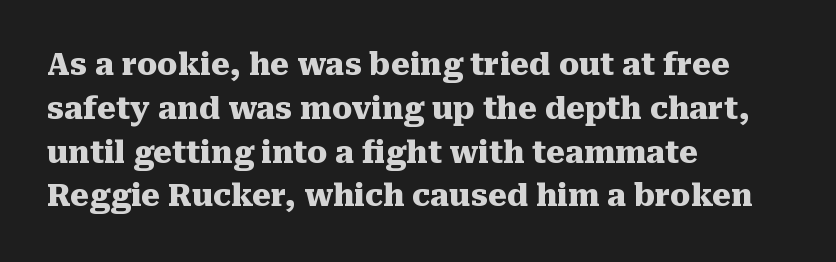
Q: Is the text bold? A: Yes.
Q: Is the text italic (slanted)? A: No, it is upright.
Q: Is the typeface a serif or a sans-serif typeface? A: Serif.
Q: Is the text underlined? A: No.
Q: How is the paragraph aligned? A: Left-aligned.
Q: Is the spacing between letters normal or unusually wide? A: Normal.
Q: Is the spacing between lines tight, normal or loose? A: Normal.
Q: Width (condensed, normal, or wide)? A: Normal.
Q: Stroke contrast? A: Medium.
Q: x-height? A: Medium.
Q: Monospaced? A: No.
